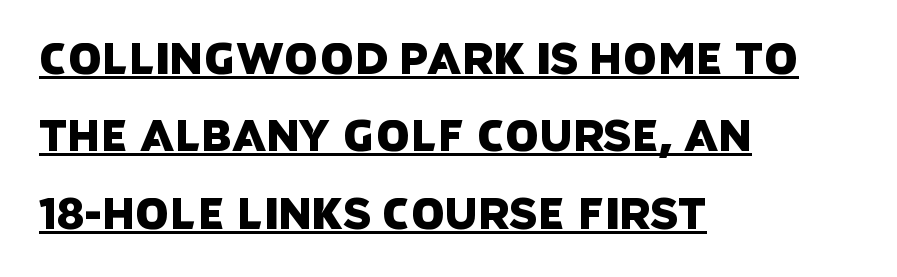
{"serif": "no", "width": "normal", "stroke_contrast": "low", "x_height": "large", "monospaced": "no", "underline": "yes", "align": "left", "line_spacing_ratio": 1.8, "letter_spacing": "normal", "letter_spacing_em": 0.0, "glyph_px": 43}
